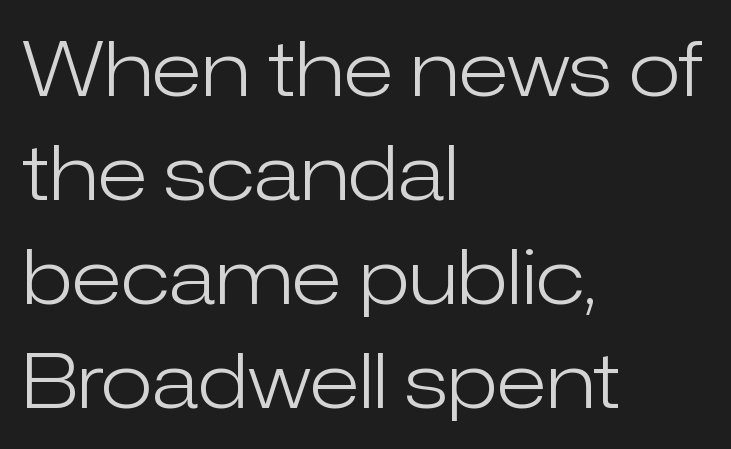
Q: Is the text bold? A: No.
Q: Is the text italic (slanted)? A: No, it is upright.
Q: Is the typeface a serif or a sans-serif typeface? A: Sans-serif.
Q: Is the text underlined? A: No.
Q: How is the paragraph aligned? A: Left-aligned.
Q: Is the spacing between letters normal or unusually wide? A: Normal.
Q: Is the spacing between lines tight, normal or loose? A: Normal.
Q: Width (condensed, normal, or wide)? A: Normal.
Q: Stroke contrast? A: Low.
Q: x-height? A: Medium.
Q: Monospaced? A: No.
